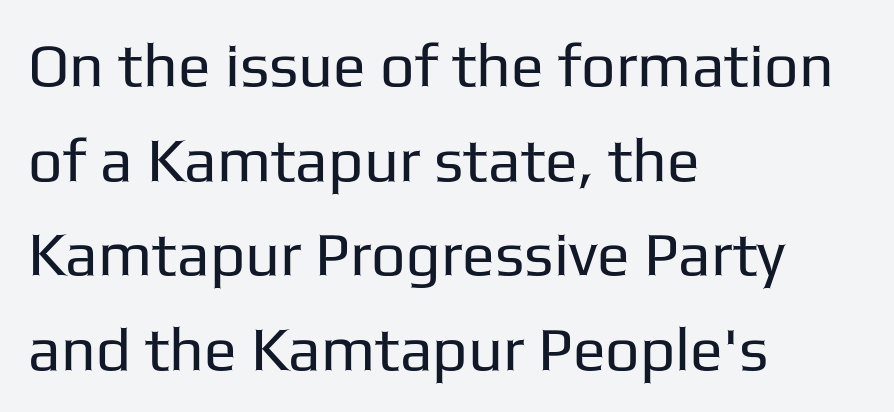
{"serif": "no", "italic": "no", "bold": "no", "weight": "regular", "width": "normal", "stroke_contrast": "low", "x_height": "medium", "monospaced": "no", "underline": "no", "align": "left", "line_spacing": "normal", "line_spacing_ratio": 1.55, "letter_spacing": "normal", "letter_spacing_em": 0.0, "glyph_px": 61}
